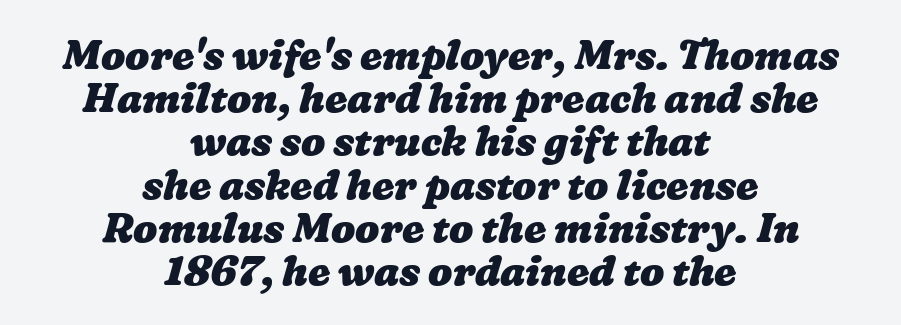
Q: Is the text bold? A: Yes.
Q: Is the text underlined? A: No.
Q: How is the paragraph aligned? A: Centered.
Q: Is the spacing between letters normal or unusually wide? A: Normal.
Q: Is the spacing between lines tight, normal or loose? A: Tight.
Q: Width (condensed, normal, or wide)? A: Wide.
Q: Stroke contrast? A: Low.
Q: x-height? A: Medium.
Q: Monospaced? A: No.
